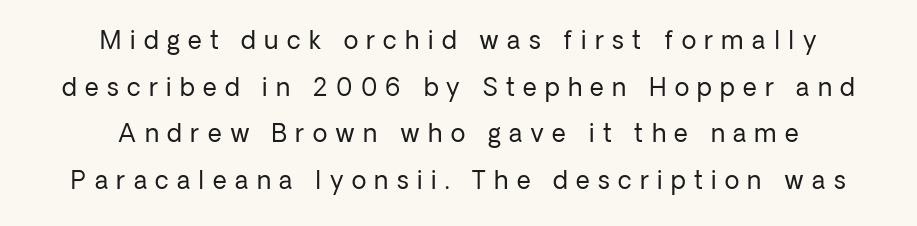
The image shows 24 px text type, upright; set centered, loose line spacing (1.94x), unusually wide letter spacing (+0.35 em), not underlined.
